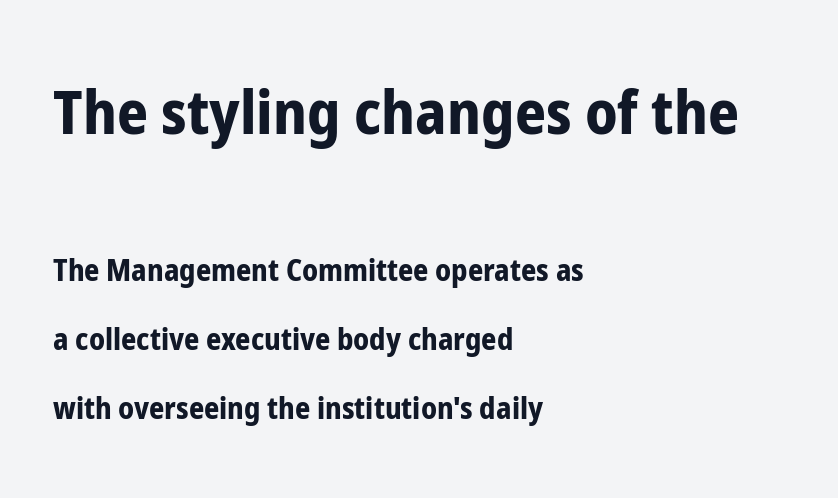
{"serif": "no", "italic": "no", "bold": "yes", "weight": "bold", "width": "condensed", "stroke_contrast": "low", "x_height": "medium", "monospaced": "no", "underline": "no", "align": "left", "line_spacing": "loose", "line_spacing_ratio": 2.29, "letter_spacing": "normal", "letter_spacing_em": 0.0, "larger_block": "first", "size_ratio": 2.03, "glyph_px": 61}
